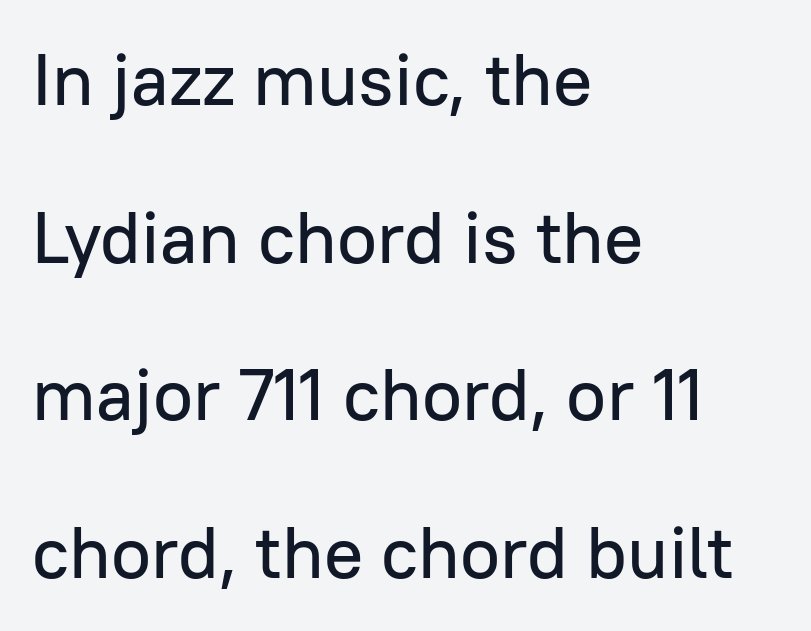
{"serif": "no", "italic": "no", "width": "normal", "stroke_contrast": "low", "x_height": "medium", "monospaced": "no", "underline": "no", "align": "left", "line_spacing": "loose", "line_spacing_ratio": 2.16, "letter_spacing": "normal", "letter_spacing_em": 0.0, "glyph_px": 73}
